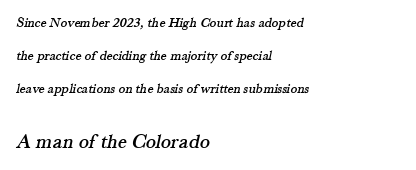
The image shows 21 px text type; set left-aligned, loose line spacing (2.36x), normal letter spacing, not underlined; the second (bottom) block is 1.5x larger.
